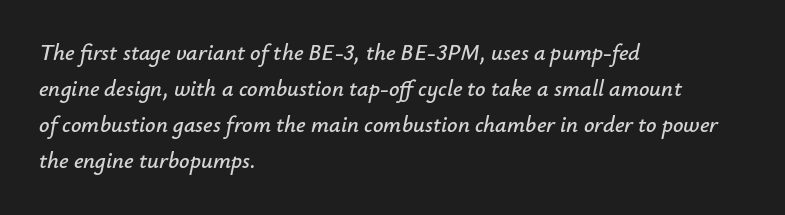
Q: Is the text italic (slanted)? A: Yes, it leans right by about 12 degrees.
Q: Is the text underlined? A: No.
Q: How is the paragraph aligned? A: Left-aligned.
Q: Is the spacing between letters normal or unusually wide? A: Normal.
Q: Is the spacing between lines tight, normal or loose? A: Normal.
